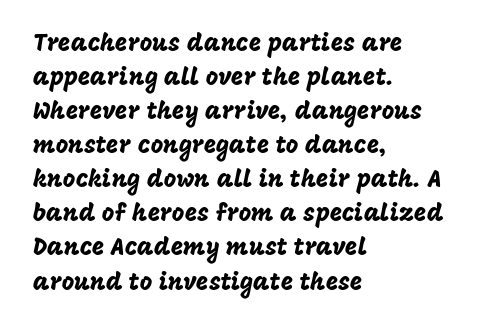
{"underline": "no", "align": "left", "line_spacing": "normal", "line_spacing_ratio": 1.42, "letter_spacing": "normal", "letter_spacing_em": 0.0, "glyph_px": 24}
